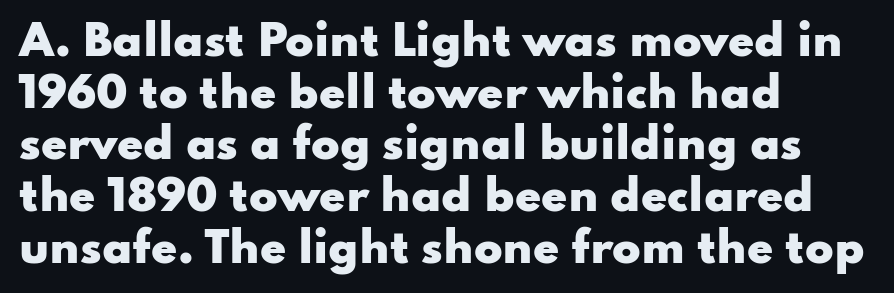
The image shows 42 px heavy, wide sans-serif type, upright; set left-aligned, line spacing 1.23x, normal letter spacing, not underlined; low stroke contrast and a small x-height.
